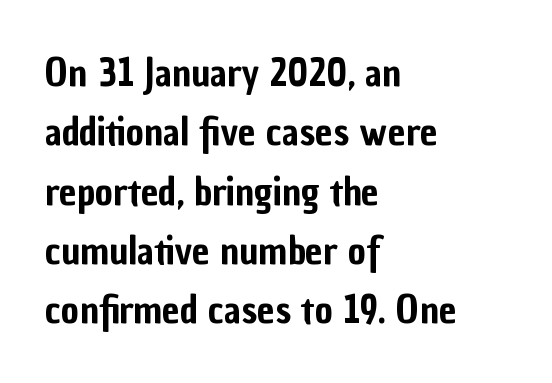
No italicization has been applied; the sample stays upright. The setting favours the left margin, as ordinary paragraphs usually do. Examine the stroke ends and you'll find no serifs. The specimen omits any rule beneath the text block's lines.
